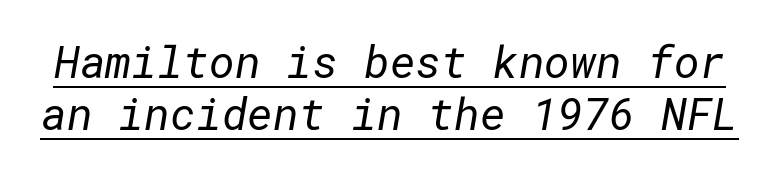
The image shows 44 px regular-weight sans-serif type; set line spacing 1.19x, normal letter spacing, underlined; low stroke contrast and a medium x-height.
